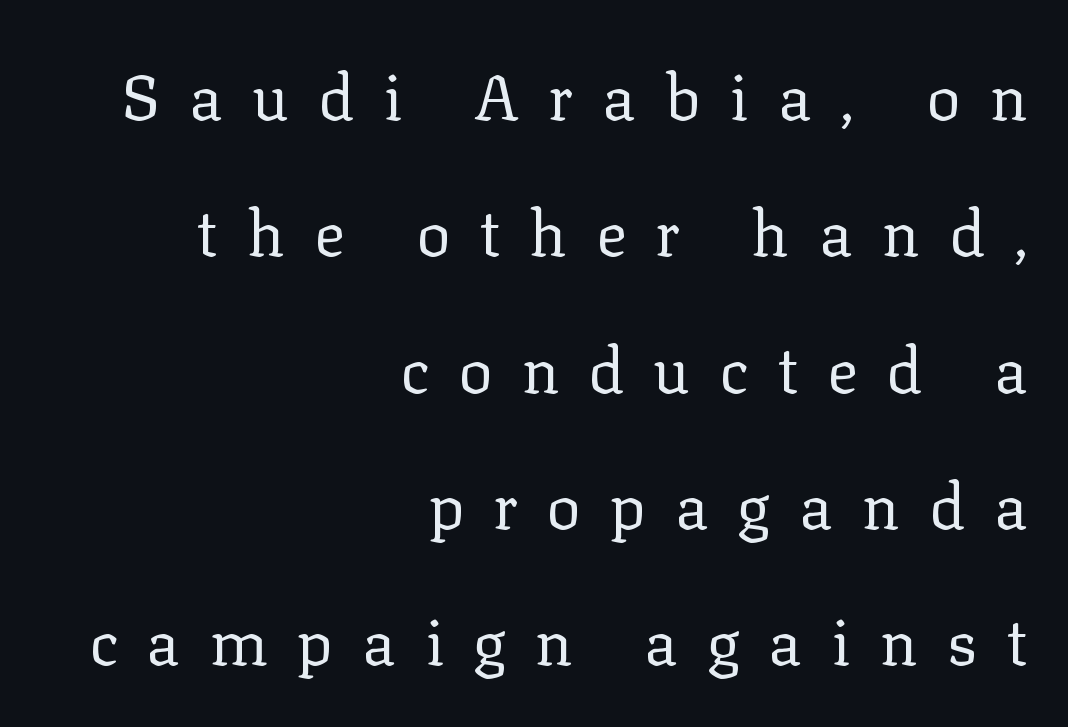
You could fit nearly another row in the gap between these rows. Look at the bottom of the vertical strokes: they flare into serifs here. The passage shown is not bold in any degree. Style check: upright. Type without underlining.
